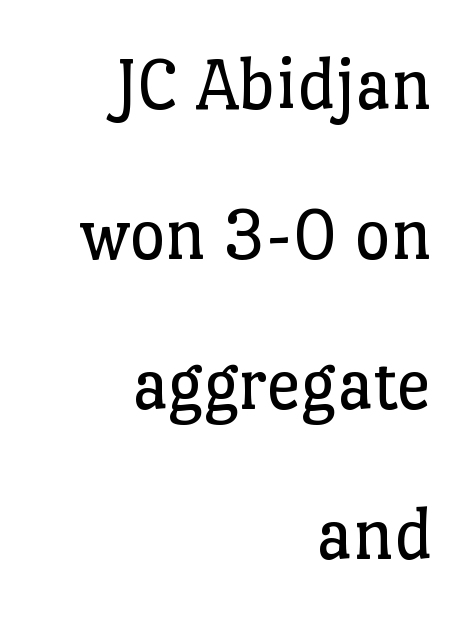
The image shows 77 px regular-weight serif type, upright; set right-aligned, loose line spacing (1.95x), normal letter spacing, not underlined; low stroke contrast and a medium x-height.
